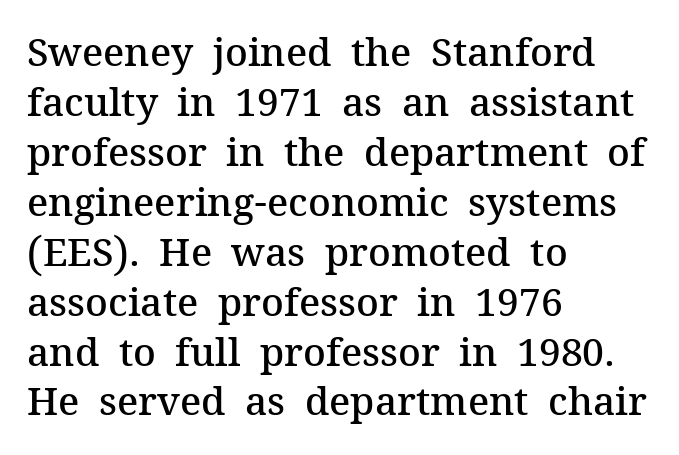
The image shows 39 px semibold serif type, upright; set left-aligned, normal line spacing (1.28x), normal letter spacing, not underlined; medium stroke contrast and a medium x-height.
